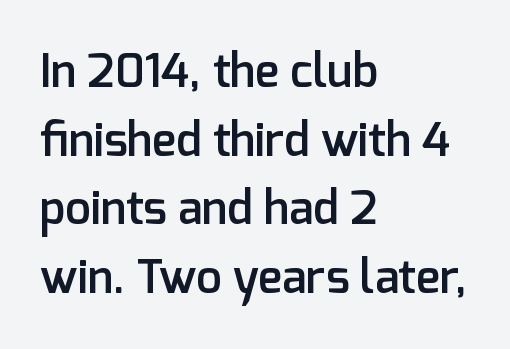
The image shows 46 px semibold sans-serif type, upright; set left-aligned, normal line spacing (1.49x), normal letter spacing, not underlined; low stroke contrast and a medium x-height.
